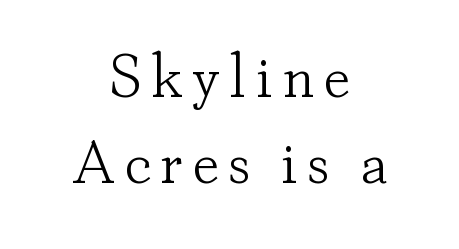
The image shows 60 px light serif type, upright; set centered, normal line spacing (1.44x), not underlined; low stroke contrast and a small x-height.
